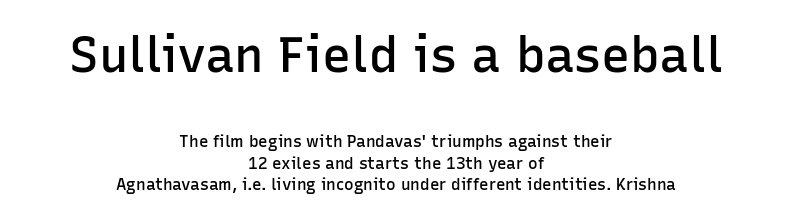
The image shows 49 px semibold sans-serif type, upright; set centered, normal line spacing (1.36x), normal letter spacing, not underlined; the first (top) block is 3.06x larger; low stroke contrast and a medium x-height.
